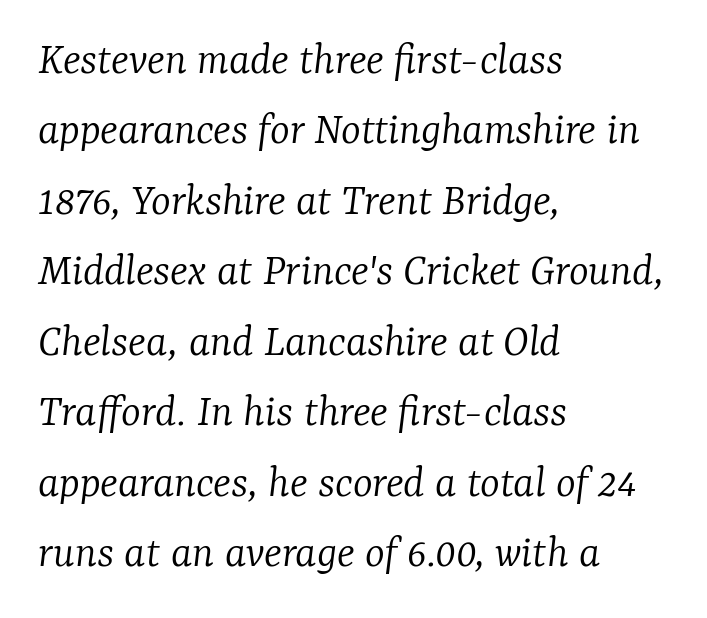
This rendering uses left alignment, leaving the right contour irregular. One glance says typical: line gaps are just what's usual. A light-to-regular cut is what we see here. Students, note that the glyphs here touch the page at normal intervals. A bare baseline throughout the passage.
